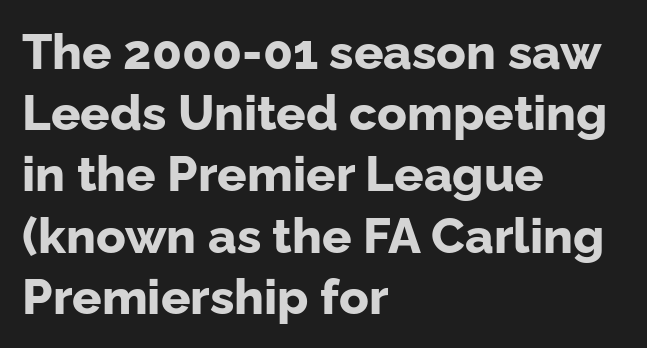
The image shows 49 px bold sans-serif type, upright; set left-aligned, normal line spacing (1.25x), normal letter spacing, not underlined; low stroke contrast and a medium x-height.
